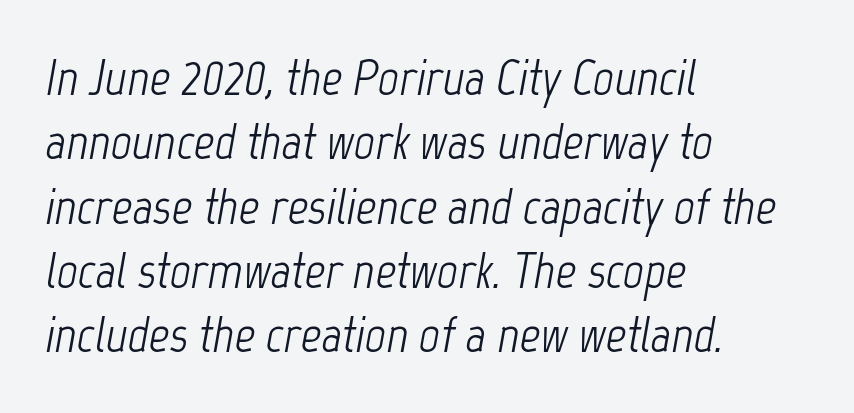
The letters advance in unequal steps, a hallmark of proportional type. This block has exactly the height ordinary leading produces. The words here are not underlined. Tracking here is standard; glyphs follow each other at the usual distance. Nothing heavy about these letters — not bold at all. These lines are set flush left with a ragged right edge.
